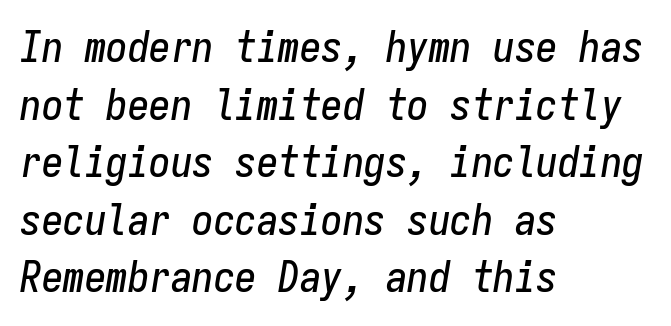
The image shows 43 px condensed type, italic (leaning right), monospaced; set left-aligned, normal line spacing (1.34x), normal letter spacing, not underlined; low stroke contrast and a medium x-height.
